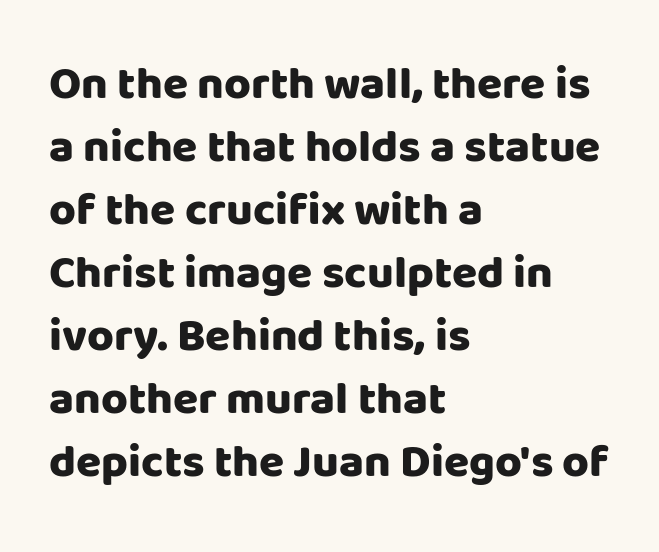
Q: Is the text bold? A: Yes.
Q: Is the text italic (slanted)? A: No, it is upright.
Q: Is the typeface a serif or a sans-serif typeface? A: Sans-serif.
Q: Is the text underlined? A: No.
Q: How is the paragraph aligned? A: Left-aligned.
Q: Is the spacing between letters normal or unusually wide? A: Normal.
Q: Is the spacing between lines tight, normal or loose? A: Normal.
Q: Width (condensed, normal, or wide)? A: Normal.
Q: Stroke contrast? A: Low.
Q: x-height? A: Large.
Q: Monospaced? A: No.
